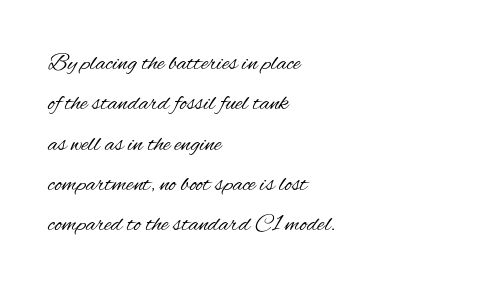
{"bold": "no", "underline": "no", "align": "left", "line_spacing": "normal", "line_spacing_ratio": 1.68, "letter_spacing": "normal", "letter_spacing_em": 0.0, "glyph_px": 24}
